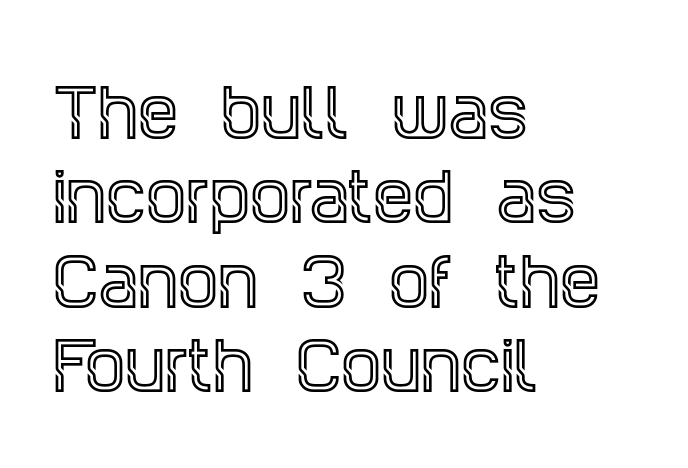
Posture: straight, roman, zero tilt. Is this a sans? No — the strokes have serifs. This sample is left-justified, so line endings fall wherever the words run out. The rendering uses natural spacing where letterforms have individual widths. Look at the tracking — it's just the regular setting, nothing added.
